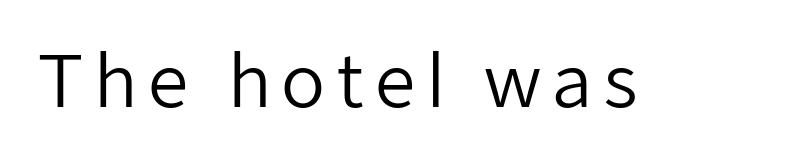
The text was rendered using a sans face with plain stroke endings. Unbolded letterforms with no extra heft. You could not count columns in this text — the font is proportionally spaced. Nobody drew a line under any word here. Is there any slant? The stems are plumb.
